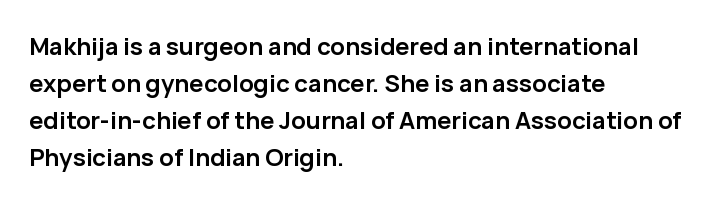
The image shows 24 px bold type, upright; set left-aligned, normal line spacing (1.54x), normal letter spacing, not underlined.
